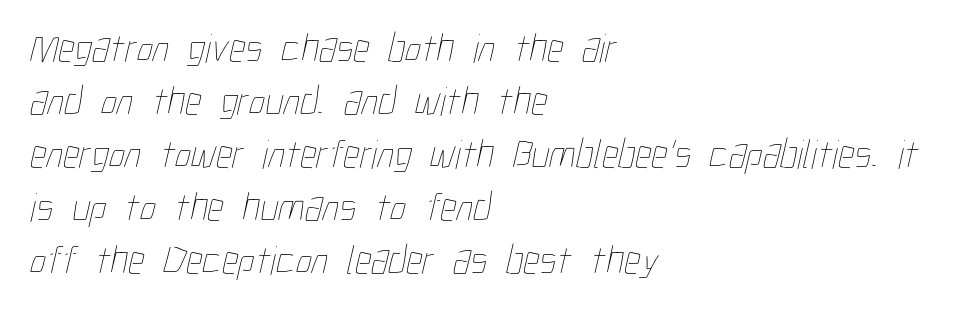
What stands out about the letter spacing? Nothing — it is the standard amount. This sample has the flowing, uneven cadence of proportional lettering. Anything drawn beneath the words? Only blank space. Summary of weight: not heavy and not bold. Normally led — the rows are evenly, conventionally spaced. Line starts are locked; line ends wander.
